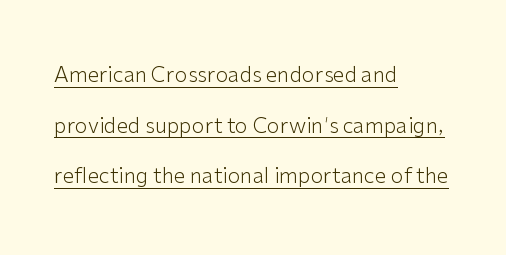
The image shows 21 px text type, upright; set left-aligned, loose line spacing (2.41x), normal letter spacing, underlined.
